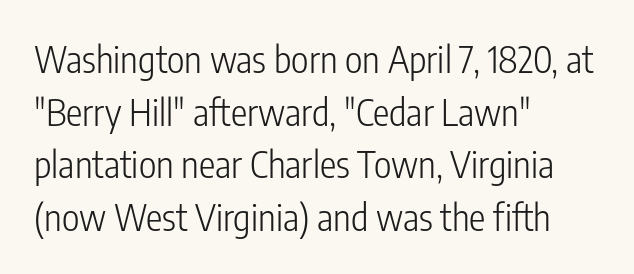
The image shows 37 px light, condensed sans-serif type, upright; set left-aligned, normal line spacing (1.42x), normal letter spacing, not underlined; low stroke contrast and a medium x-height.
